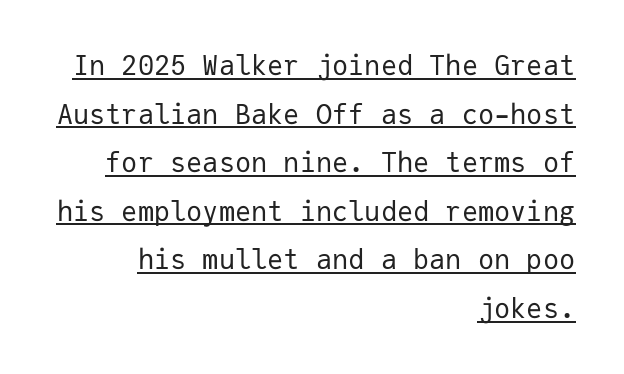
Glance below the letters and you will spot a drawn line. Spacing between characters is what you'd get straight out of the box. Unlike italic type, these characters show no tilt at all. Counters stay open thanks to moderate or lighter strokes. Short and long lines alike share a common ending point at right.
